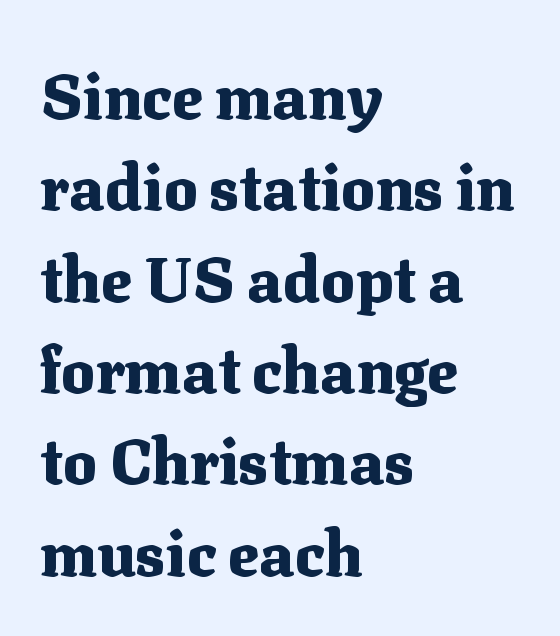
Q: Is the text bold? A: Yes.
Q: Is the text italic (slanted)? A: No, it is upright.
Q: Is the typeface a serif or a sans-serif typeface? A: Serif.
Q: Is the text underlined? A: No.
Q: How is the paragraph aligned? A: Left-aligned.
Q: Is the spacing between letters normal or unusually wide? A: Normal.
Q: Is the spacing between lines tight, normal or loose? A: Normal.
Q: Width (condensed, normal, or wide)? A: Normal.
Q: Stroke contrast? A: Medium.
Q: x-height? A: Medium.
Q: Monospaced? A: No.
